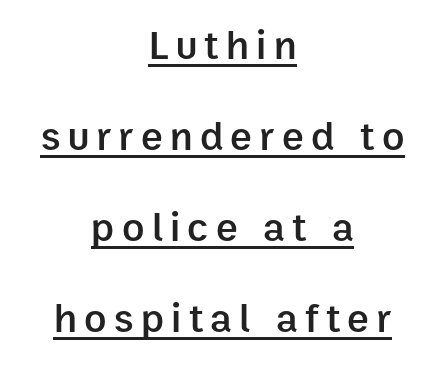
{"serif": "no", "italic": "no", "bold": "semi", "weight": "semibold", "width": "normal", "stroke_contrast": "low", "x_height": "medium", "monospaced": "no", "underline": "yes", "align": "center", "line_spacing": "loose", "line_spacing_ratio": 2.22, "glyph_px": 41}
